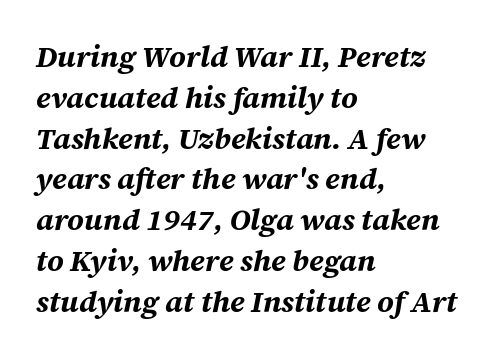
The font is running at its bold setting. The string is rendered with underlining switched off. These lines are rendered in a variable-pitch font. Evenly set lines give the paragraph a standard silhouette. Looking at the ascenders, they clearly lean.
